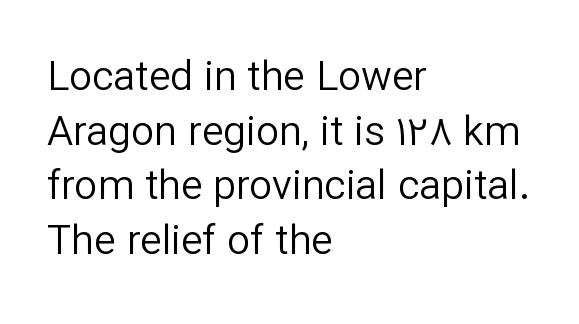
The image shows 41 px regular-weight sans-serif type, upright; set left-aligned, normal line spacing (1.33x), normal letter spacing, not underlined; low stroke contrast and a medium x-height.
